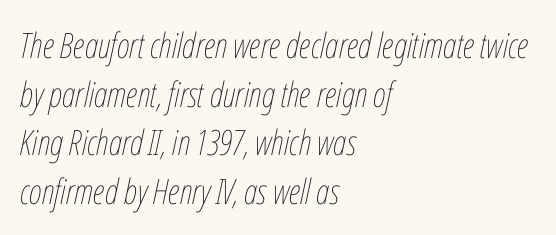
The glyphs look as if they've been sheared to an angle. This block has exactly the height ordinary leading produces. These lines are set flush left with a ragged right edge. The characters are drawn with everyday or finer stroke widths.
